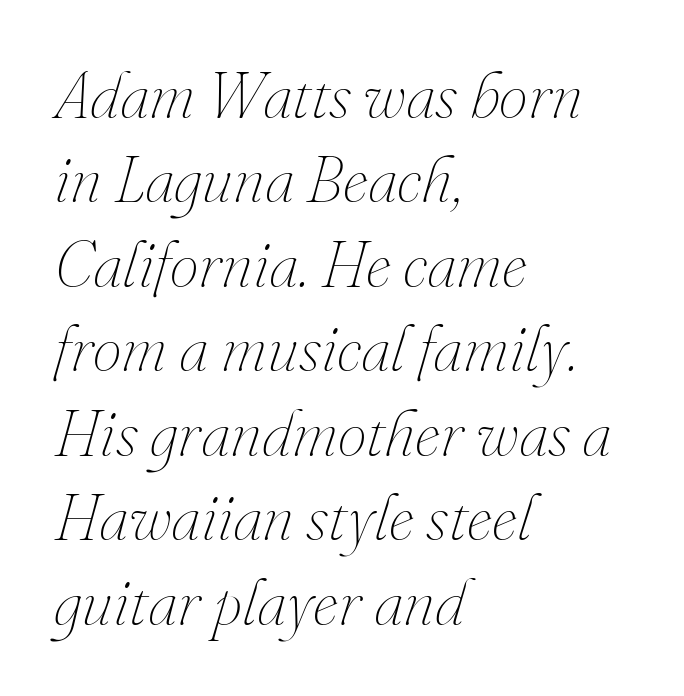
{"italic": "yes", "lean": "right", "slant_degrees": 16, "bold": "no", "weight": "thin", "width": "normal", "stroke_contrast": "medium", "x_height": "small", "monospaced": "no", "underline": "no", "align": "left", "line_spacing": "normal", "line_spacing_ratio": 1.3, "letter_spacing": "normal", "letter_spacing_em": 0.0, "glyph_px": 65}
